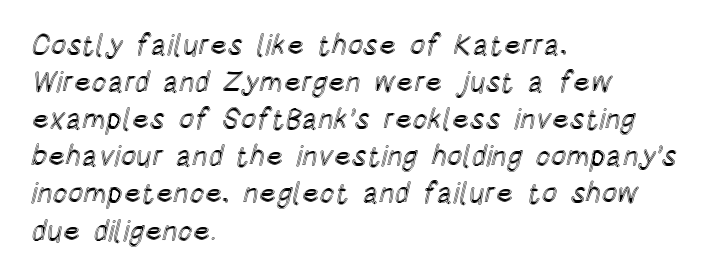
The text block is weighted toward the left margin, trailing off unevenly rightward. The vertical gap from one line to the next is medium. Has an underline been added? It has not. Each letter keeps its own natural width here, so spacing adapts to shape. The tracking reads as untouched default to a designer's eye.
